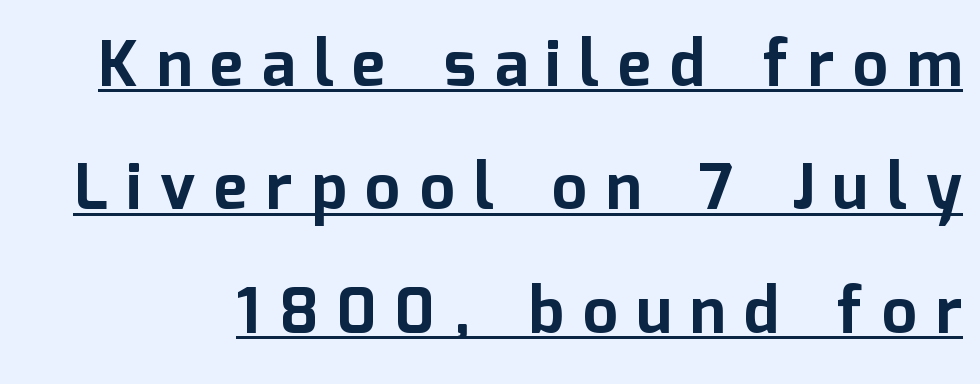
The image shows 63 px bold sans-serif type, upright; set loose line spacing (1.96x), unusually wide letter spacing (+0.3 em), underlined; low stroke contrast and a medium x-height.
